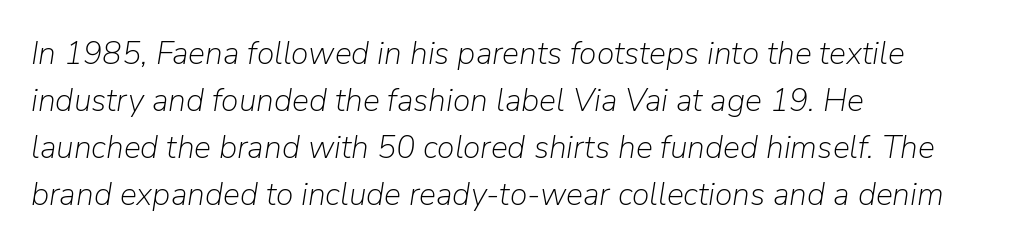
{"italic": "yes", "lean": "right", "slant_degrees": 9, "bold": "no", "weight": "light", "width": "normal", "stroke_contrast": "low", "x_height": "medium", "monospaced": "no", "underline": "no", "align": "left", "line_spacing": "normal", "line_spacing_ratio": 1.47, "letter_spacing": "normal", "letter_spacing_em": 0.0, "glyph_px": 32}
